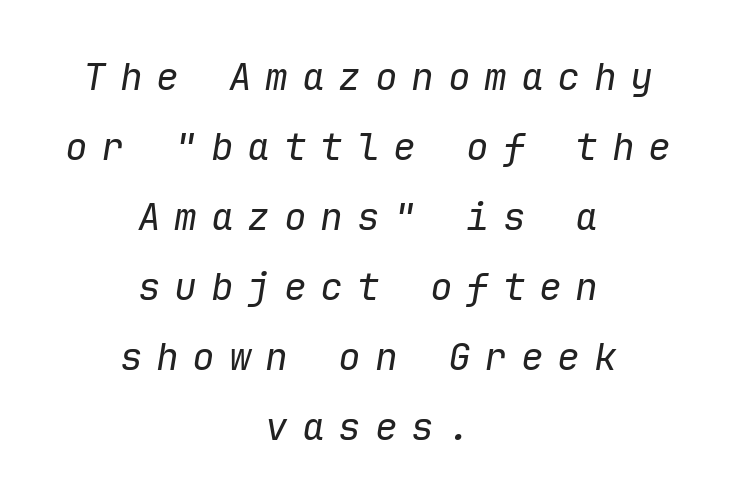
This sample has the even, mechanical cadence of fixed-width lettering. Alignment: centered. Underlining? Definitely not there. The tracking jumps out immediately: characters are airy and widely separated. The face used here has a pronounced slope to its letters. The characters are drawn with everyday or finer stroke widths.
